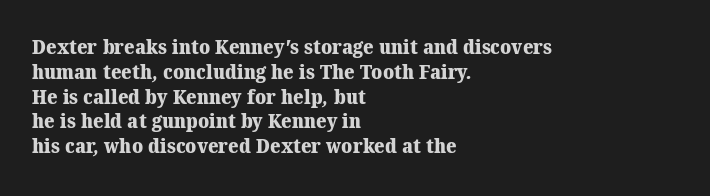
Q: Is the text bold? A: Yes.
Q: Is the text underlined? A: No.
Q: How is the paragraph aligned? A: Left-aligned.
Q: Is the spacing between letters normal or unusually wide? A: Normal.
